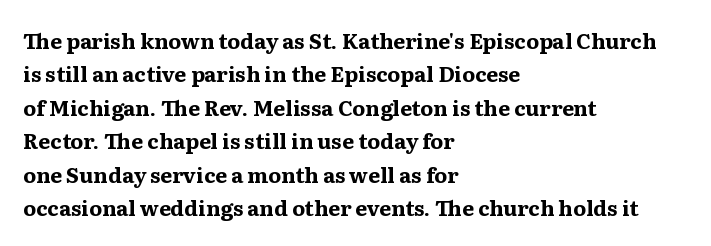
{"italic": "no", "bold": "yes", "underline": "no", "align": "left", "line_spacing": "normal", "line_spacing_ratio": 1.59, "letter_spacing": "normal", "letter_spacing_em": 0.0, "glyph_px": 21}
